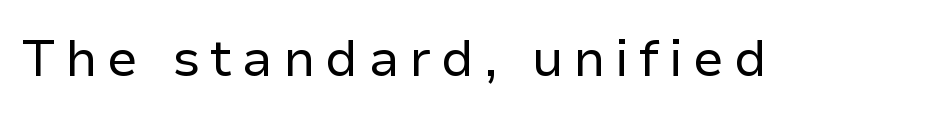
Q: Is the text bold? A: No.
Q: Is the text italic (slanted)? A: No, it is upright.
Q: Is the typeface a serif or a sans-serif typeface? A: Sans-serif.
Q: Is the text underlined? A: No.
Q: Width (condensed, normal, or wide)? A: Normal.
Q: Stroke contrast? A: Low.
Q: x-height? A: Medium.
Q: Monospaced? A: No.
